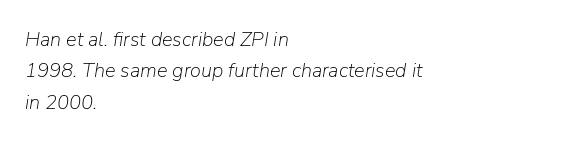
The image shows 20 px text type, italic (leaning right); set left-aligned, normal line spacing (1.57x), normal letter spacing, not underlined.
